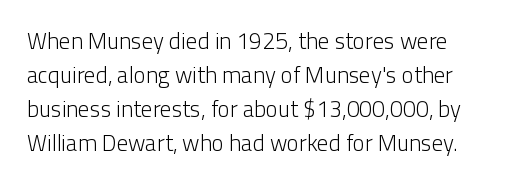
Q: Is the text bold? A: No.
Q: Is the text italic (slanted)? A: No, it is upright.
Q: Is the text underlined? A: No.
Q: Is the spacing between letters normal or unusually wide? A: Normal.
Q: Is the spacing between lines tight, normal or loose? A: Normal.
